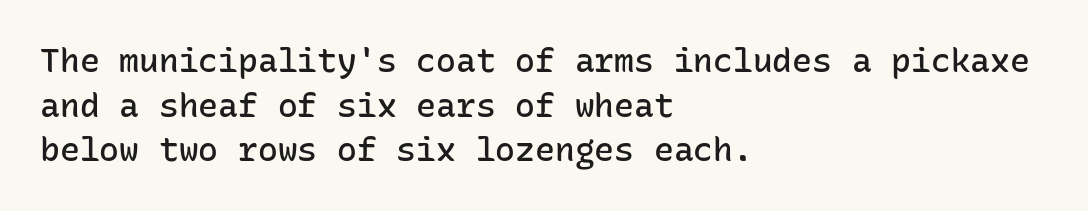
Q: Is the text bold? A: Semi-bold.
Q: Is the text italic (slanted)? A: No, it is upright.
Q: Is the typeface a serif or a sans-serif typeface? A: Sans-serif.
Q: Is the text underlined? A: No.
Q: How is the paragraph aligned? A: Left-aligned.
Q: Is the spacing between letters normal or unusually wide? A: Normal.
Q: Is the spacing between lines tight, normal or loose? A: Normal.
Q: Width (condensed, normal, or wide)? A: Normal.
Q: Stroke contrast? A: Low.
Q: x-height? A: Medium.
Q: Monospaced? A: Yes.
